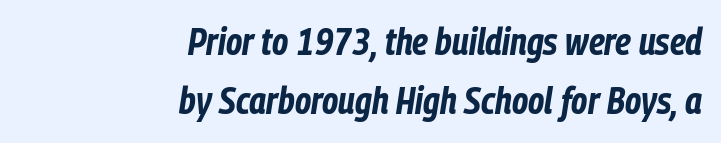
{"italic": "yes", "lean": "right", "slant_degrees": 9, "bold": "yes", "weight": "bold", "width": "condensed", "stroke_contrast": "low", "x_height": "medium", "monospaced": "no", "underline": "no", "align": "right", "line_spacing": "normal", "line_spacing_ratio": 1.6, "letter_spacing": "normal", "letter_spacing_em": 0.0, "glyph_px": 37}
